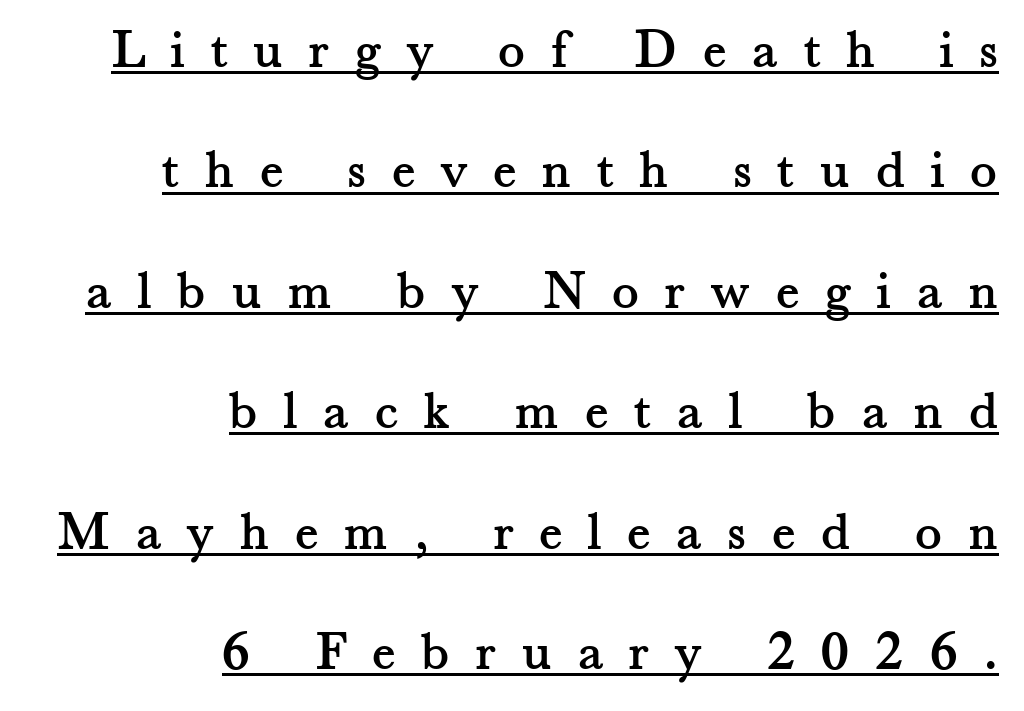
Q: Is the text italic (slanted)? A: No, it is upright.
Q: Is the typeface a serif or a sans-serif typeface? A: Serif.
Q: Is the text underlined? A: Yes.
Q: How is the paragraph aligned? A: Right-aligned.
Q: Is the spacing between letters normal or unusually wide? A: Unusually wide.
Q: Is the spacing between lines tight, normal or loose? A: Loose.
Q: Width (condensed, normal, or wide)? A: Normal.
Q: Stroke contrast? A: Medium.
Q: x-height? A: Small.
Q: Monospaced? A: No.
